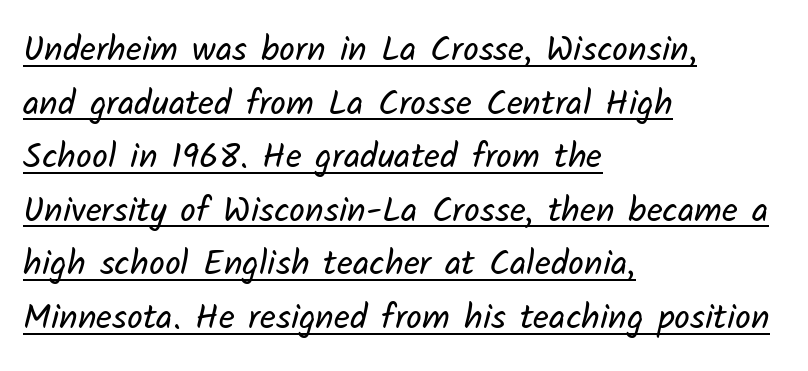
{"serif": "no", "bold": "no", "weight": "regular", "width": "normal", "stroke_contrast": "low", "x_height": "medium", "monospaced": "no", "underline": "yes", "align": "left", "line_spacing": "normal", "line_spacing_ratio": 1.53, "letter_spacing": "normal", "letter_spacing_em": 0.0, "glyph_px": 35}
